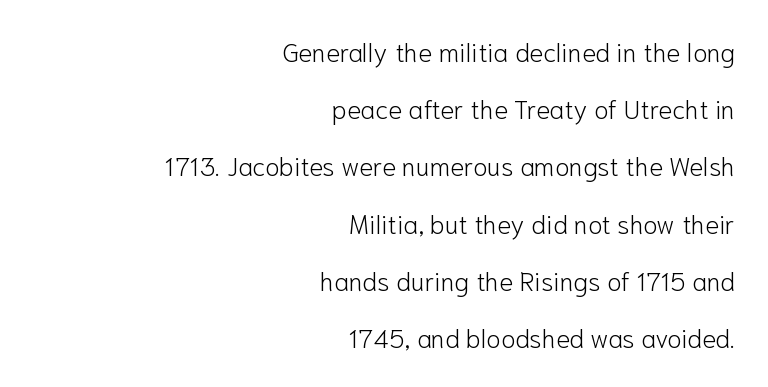
{"italic": "no", "bold": "no", "underline": "no", "align": "right", "line_spacing": "loose", "line_spacing_ratio": 2.2, "letter_spacing": "normal", "letter_spacing_em": 0.0, "glyph_px": 26}
